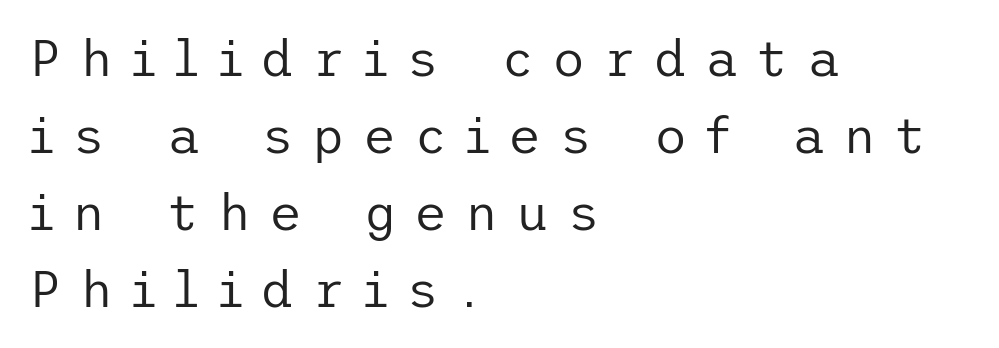
The image shows 51 px regular-weight sans-serif type, upright; set left-aligned, normal line spacing (1.51x), unusually wide letter spacing (+0.35 em), not underlined; low stroke contrast and a medium x-height.
